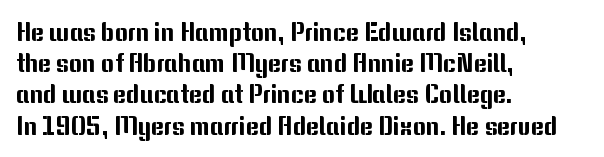
Q: Is the text italic (slanted)? A: No, it is upright.
Q: Is the text underlined? A: No.
Q: How is the paragraph aligned? A: Left-aligned.
Q: Is the spacing between letters normal or unusually wide? A: Normal.
Q: Is the spacing between lines tight, normal or loose? A: Normal.
